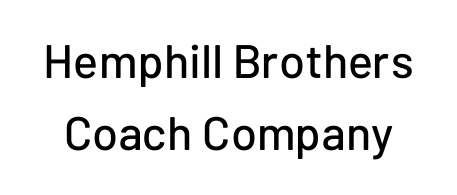
Q: Is the text italic (slanted)? A: No, it is upright.
Q: Is the typeface a serif or a sans-serif typeface? A: Sans-serif.
Q: Is the text underlined? A: No.
Q: Is the spacing between letters normal or unusually wide? A: Normal.
Q: Is the spacing between lines tight, normal or loose? A: Normal.
Q: Width (condensed, normal, or wide)? A: Normal.
Q: Stroke contrast? A: Low.
Q: x-height? A: Medium.
Q: Monospaced? A: No.
